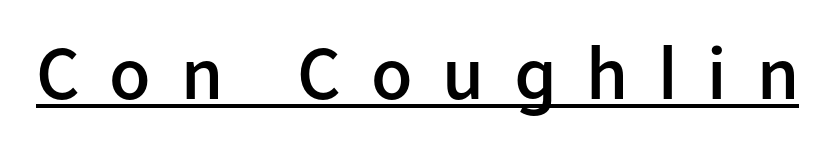
Q: Is the text bold? A: Semi-bold.
Q: Is the text italic (slanted)? A: No, it is upright.
Q: Is the typeface a serif or a sans-serif typeface? A: Sans-serif.
Q: Is the text underlined? A: Yes.
Q: Is the spacing between letters normal or unusually wide? A: Unusually wide.
Q: Width (condensed, normal, or wide)? A: Normal.
Q: Stroke contrast? A: Low.
Q: x-height? A: Medium.
Q: Monospaced? A: No.
